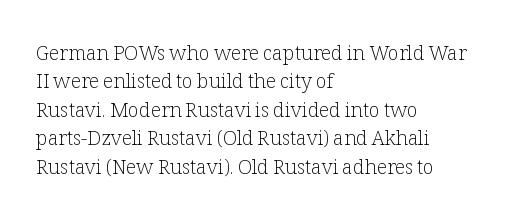
Q: Is the text bold? A: No.
Q: Is the text italic (slanted)? A: No, it is upright.
Q: Is the text underlined? A: No.
Q: How is the paragraph aligned? A: Left-aligned.
Q: Is the spacing between letters normal or unusually wide? A: Normal.
Q: Is the spacing between lines tight, normal or loose? A: Normal.
